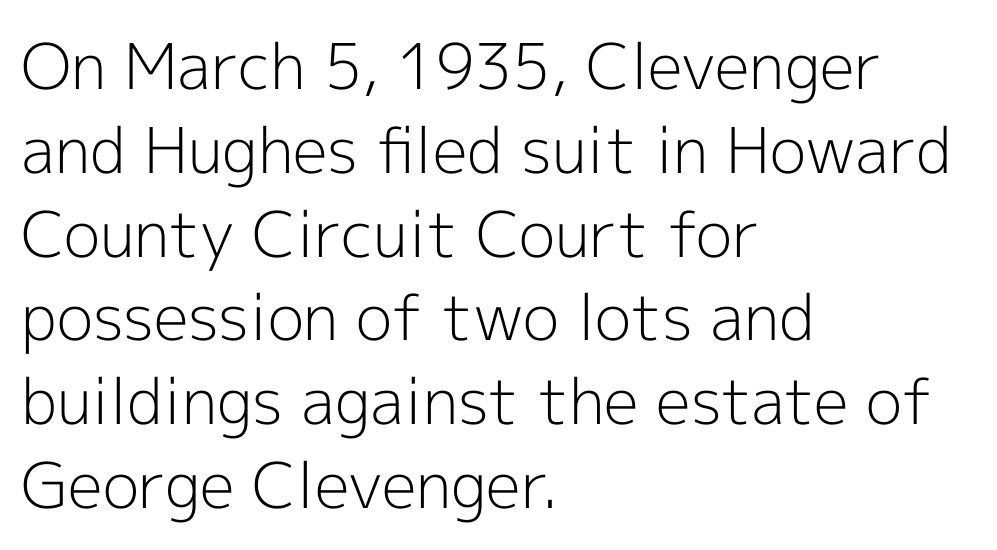
{"serif": "no", "italic": "no", "bold": "no", "weight": "light", "width": "normal", "x_height": "medium", "monospaced": "no", "underline": "no", "align": "left", "line_spacing": "normal", "line_spacing_ratio": 1.33, "letter_spacing": "normal", "letter_spacing_em": 0.0, "glyph_px": 63}
